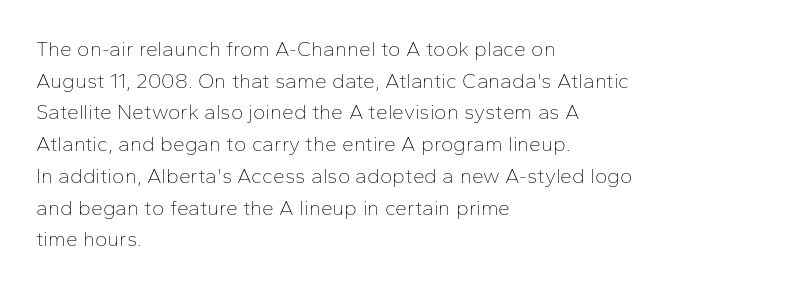
Style check: upright. Leftover space on each line is placed entirely after the last word. The rows are spaced the way most documents space them. The font is comparable to plain body text, perhaps lighter. Honestly, there is no underline to notice here at all. Nobody touched the tracking dial on this one.
